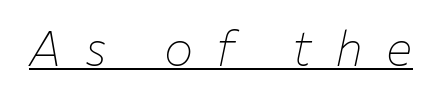
{"italic": "yes", "lean": "right", "slant_degrees": 12, "bold": "no", "weight": "thin", "width": "normal", "stroke_contrast": "low", "x_height": "medium", "monospaced": "no", "underline": "yes", "letter_spacing": "wide", "letter_spacing_em": 0.48, "glyph_px": 49}
